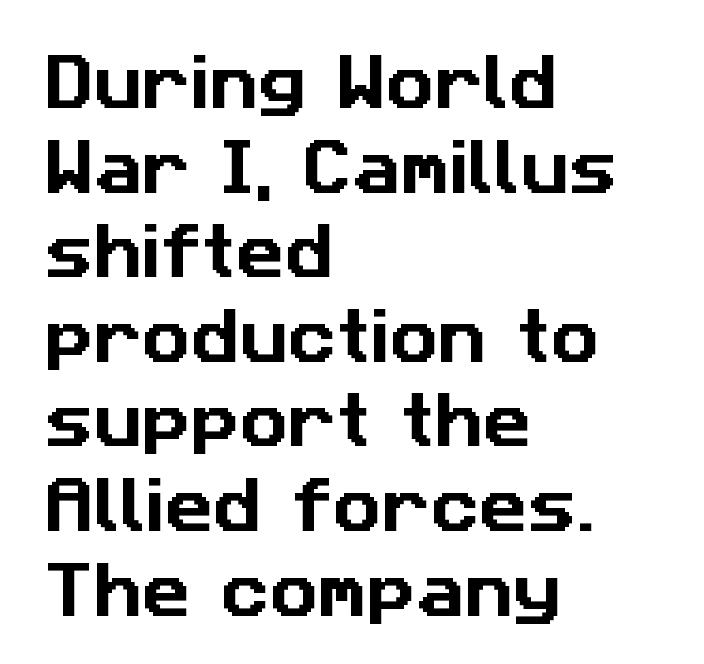
The image shows 60 px sans-serif type; set left-aligned, normal line spacing (1.41x), normal letter spacing, not underlined; low stroke contrast and a medium x-height.
